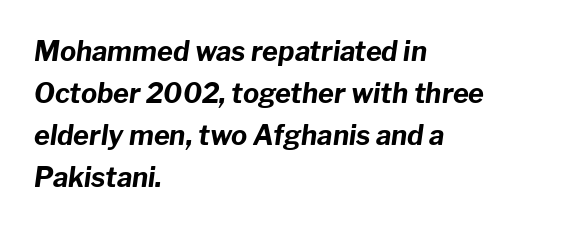
How would I describe the line gaps? Plain and ordinary. The font's italic variant was chosen for this text. A dark, heavy texture on the line: the type is bold. The gaps between neighbouring characters are ordinary and unremarkable.
